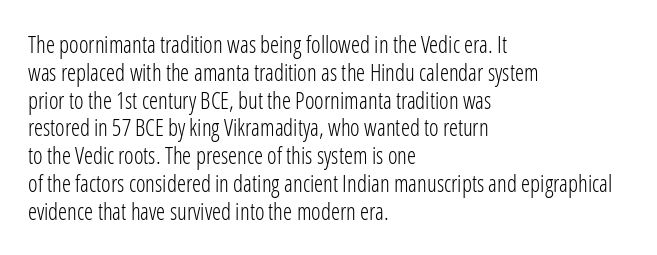
The image shows 23 px text type, upright; set left-aligned, line spacing 1.21x, normal letter spacing, not underlined.
